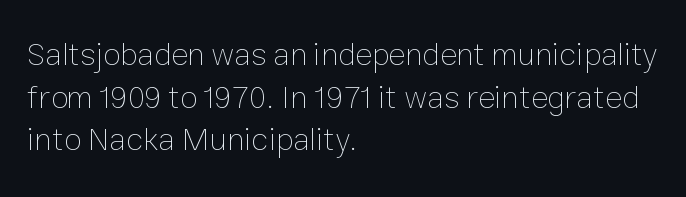
The image shows 32 px thin type, upright; set left-aligned, normal line spacing (1.33x), normal letter spacing, not underlined; low stroke contrast and a medium x-height.
